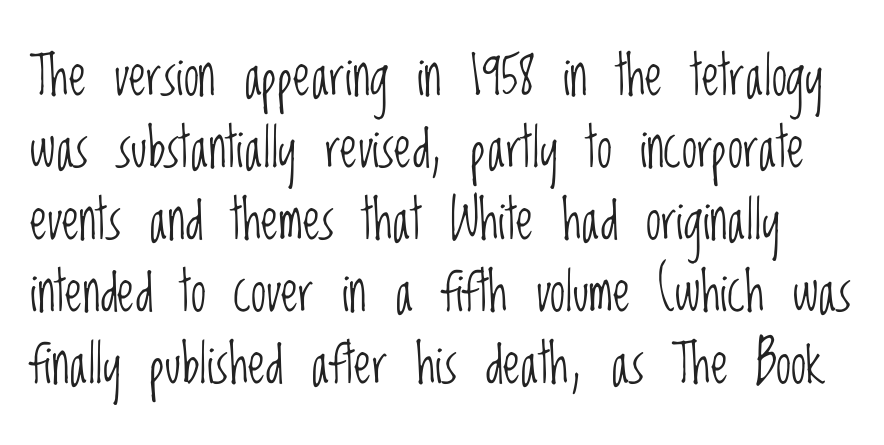
It's the straight-up-and-down kind of type. Serif or sans? Sans — the stroke terminals are bare. Baseline-to-baseline distance is the conventional proportion of letter height. Here the designer chose a conventional face with non-uniform glyph widths.
